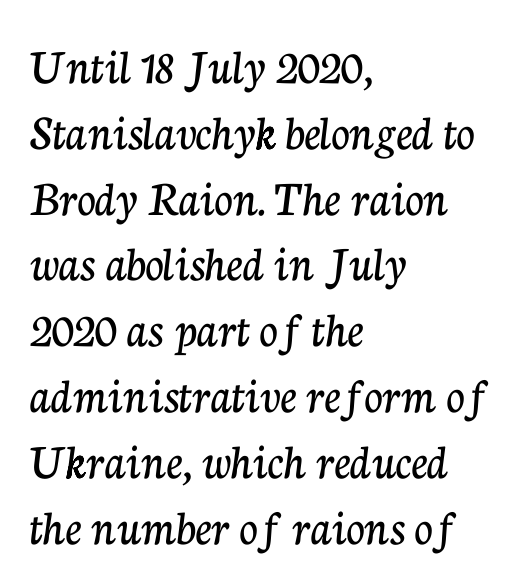
Only glyphs here, with clear space below each row. Leftover space on each line is placed entirely after the last word. These lines are rendered in a variable-pitch font. Interline gaps are of average width in this sample. Look at the tracking — it's just the regular setting, nothing added.
